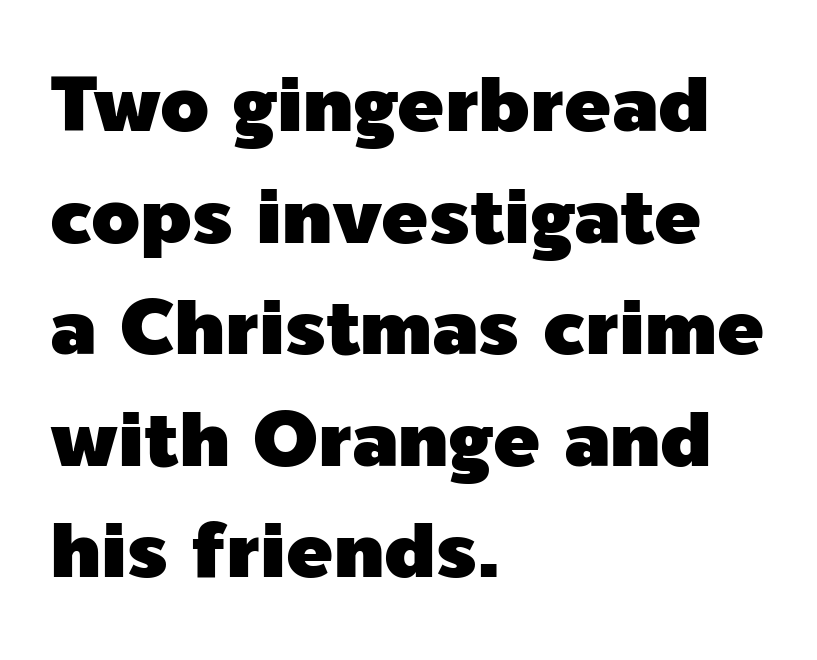
The image shows 78 px sans-serif type, upright; set left-aligned, normal line spacing (1.43x), normal letter spacing, not underlined; a medium x-height.
